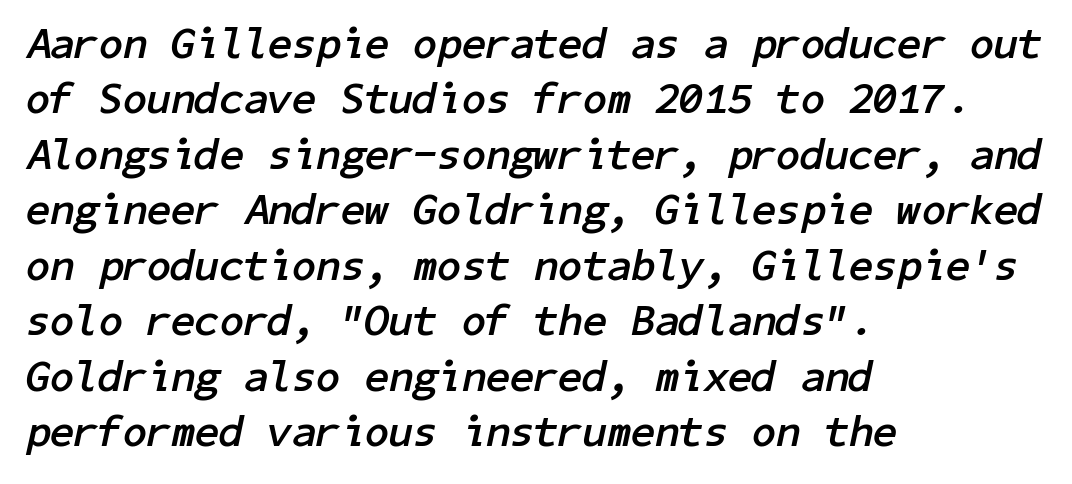
{"italic": "yes", "lean": "right", "slant_degrees": 11, "bold": "yes", "weight": "semibold", "width": "normal", "stroke_contrast": "low", "x_height": "medium", "underline": "no", "align": "left", "line_spacing": "normal", "line_spacing_ratio": 1.26, "letter_spacing": "normal", "letter_spacing_em": 0.0, "glyph_px": 44}
